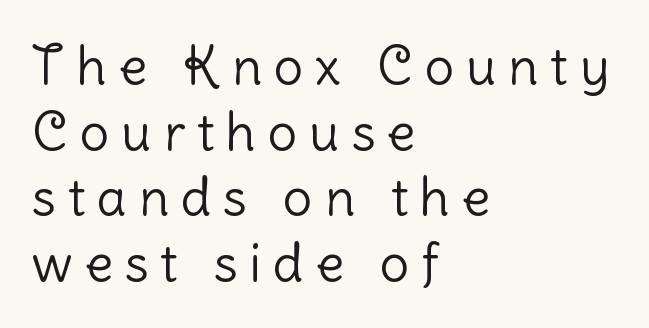
Q: Is the text bold? A: No.
Q: Is the text italic (slanted)? A: No, it is upright.
Q: Is the typeface a serif or a sans-serif typeface? A: Sans-serif.
Q: Is the text underlined? A: No.
Q: How is the paragraph aligned? A: Left-aligned.
Q: Is the spacing between letters normal or unusually wide? A: Unusually wide.
Q: Is the spacing between lines tight, normal or loose? A: Normal.
Q: Width (condensed, normal, or wide)? A: Normal.
Q: Stroke contrast? A: Low.
Q: x-height? A: Medium.
Q: Monospaced? A: No.
